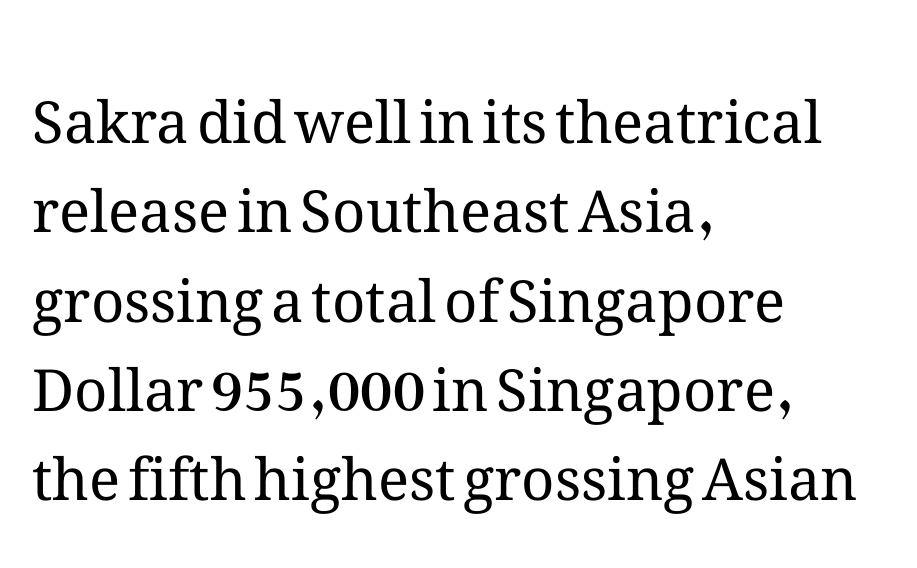
Q: Is the text bold? A: No.
Q: Is the text italic (slanted)? A: No, it is upright.
Q: Is the text underlined? A: No.
Q: How is the paragraph aligned? A: Left-aligned.
Q: Is the spacing between letters normal or unusually wide? A: Normal.
Q: Is the spacing between lines tight, normal or loose? A: Normal.
Q: Width (condensed, normal, or wide)? A: Normal.
Q: Stroke contrast? A: Medium.
Q: x-height? A: Medium.
Q: Monospaced? A: No.
